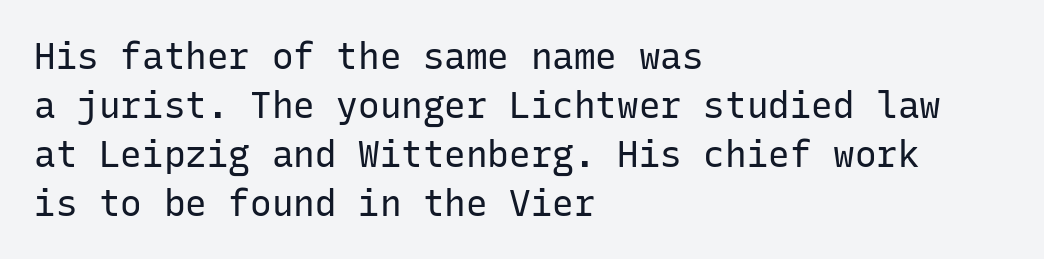
Q: Is the text bold? A: No.
Q: Is the text italic (slanted)? A: No, it is upright.
Q: Is the typeface a serif or a sans-serif typeface? A: Sans-serif.
Q: Is the text underlined? A: No.
Q: How is the paragraph aligned? A: Left-aligned.
Q: Is the spacing between letters normal or unusually wide? A: Normal.
Q: Is the spacing between lines tight, normal or loose? A: Normal.
Q: Width (condensed, normal, or wide)? A: Normal.
Q: Stroke contrast? A: Low.
Q: x-height? A: Medium.
Q: Monospaced? A: Yes.
